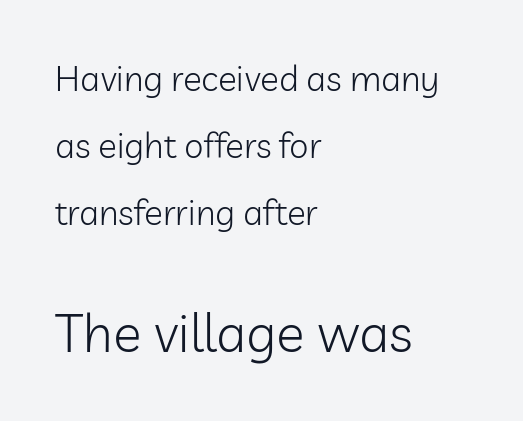
The image shows 53 px light sans-serif type, upright; set left-aligned, loose line spacing (1.91x), normal letter spacing, not underlined; the second (bottom) block is 1.51x larger; low stroke contrast and a medium x-height.
